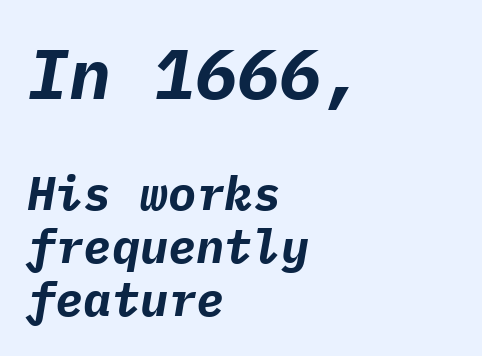
The gaps between neighbouring characters are ordinary and unremarkable. The designer dialed line spacing down below the default. Is the type bold? Yes — the strokes are clearly thick and heavy. The foot of each line stays bare and open.
